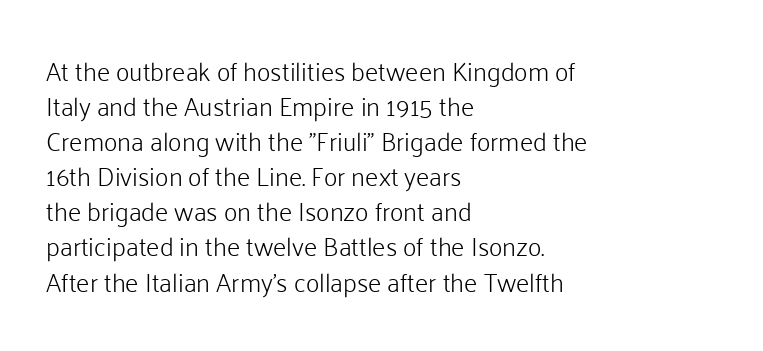
Q: Is the text bold? A: No.
Q: Is the text italic (slanted)? A: No, it is upright.
Q: Is the text underlined? A: No.
Q: How is the paragraph aligned? A: Left-aligned.
Q: Is the spacing between letters normal or unusually wide? A: Normal.
Q: Is the spacing between lines tight, normal or loose? A: Normal.
